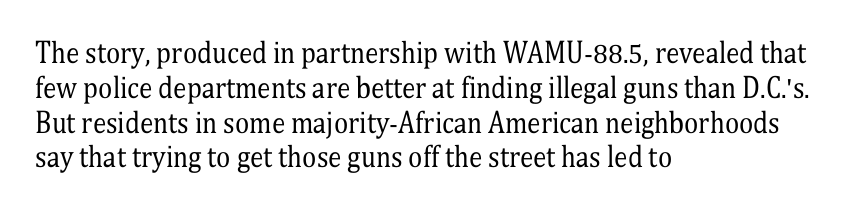
This sample keeps an unexceptional amount of space between lines. Characters remain perfectly vertical along every line. The gap between lines stays unmarked. Is this a heavy cut? Hardly; it is regular or lighter.
